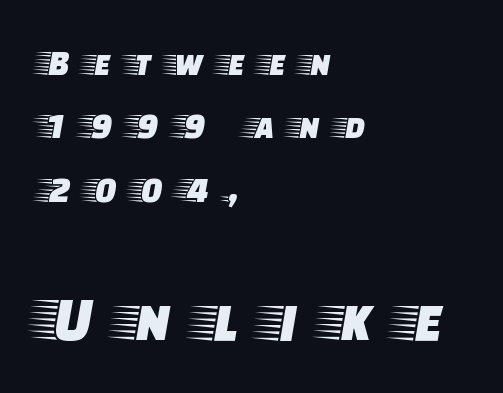
You could not count columns in this text — the font is proportionally spaced. If you squint, the bottom block still reads clearly — it's the larger of the two. This sample uses expanded letter spacing, leaving extra air between glyphs. Each row of text sits above clean, open space. Typographically, this falls in the serif category.
